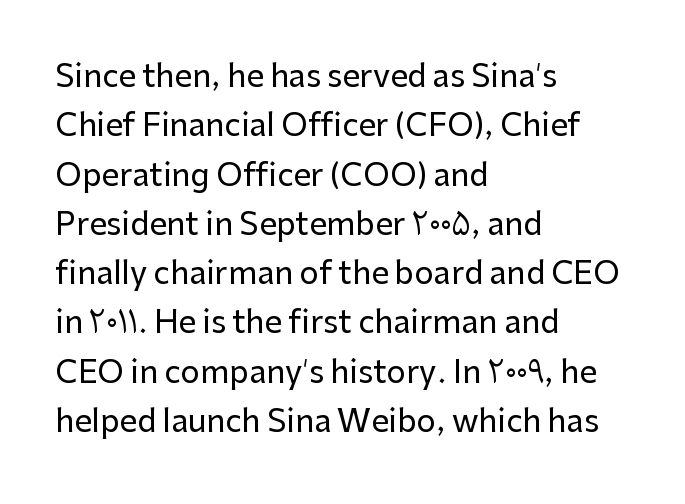
{"serif": "no", "italic": "no", "width": "normal", "stroke_contrast": "low", "x_height": "medium", "monospaced": "no", "underline": "no", "align": "left", "line_spacing": "normal", "line_spacing_ratio": 1.59, "letter_spacing": "normal", "letter_spacing_em": 0.0, "glyph_px": 31}
